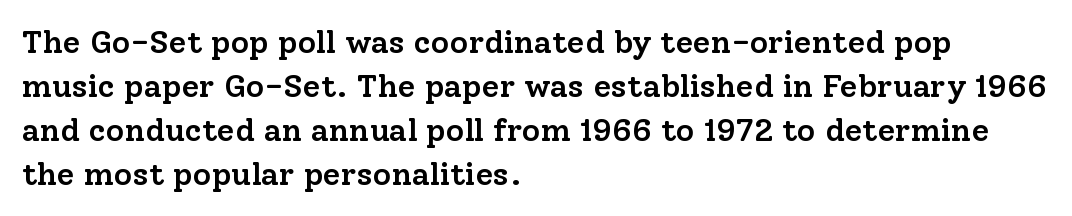
The ragged edge is on the right, which tells us the setting is flush left. Characters follow at the spacing the type designer built in. Style check: upright. Students, this is semibold: more ink than regular, less than bold.
